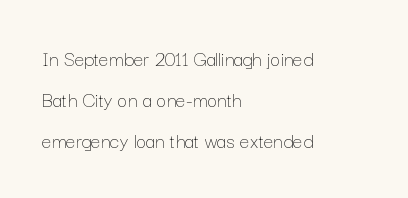
Q: Is the text bold? A: No.
Q: Is the text italic (slanted)? A: No, it is upright.
Q: Is the text underlined? A: No.
Q: How is the paragraph aligned? A: Left-aligned.
Q: Is the spacing between letters normal or unusually wide? A: Normal.
